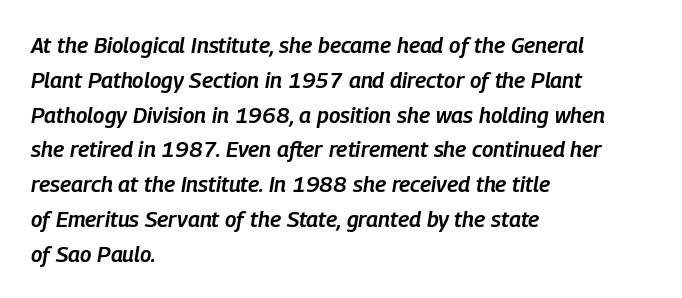
{"italic": "yes", "lean": "right", "slant_degrees": 9, "bold": "semi", "underline": "no", "align": "left", "line_spacing": "normal", "line_spacing_ratio": 1.58, "letter_spacing": "normal", "letter_spacing_em": 0.0, "glyph_px": 22}
